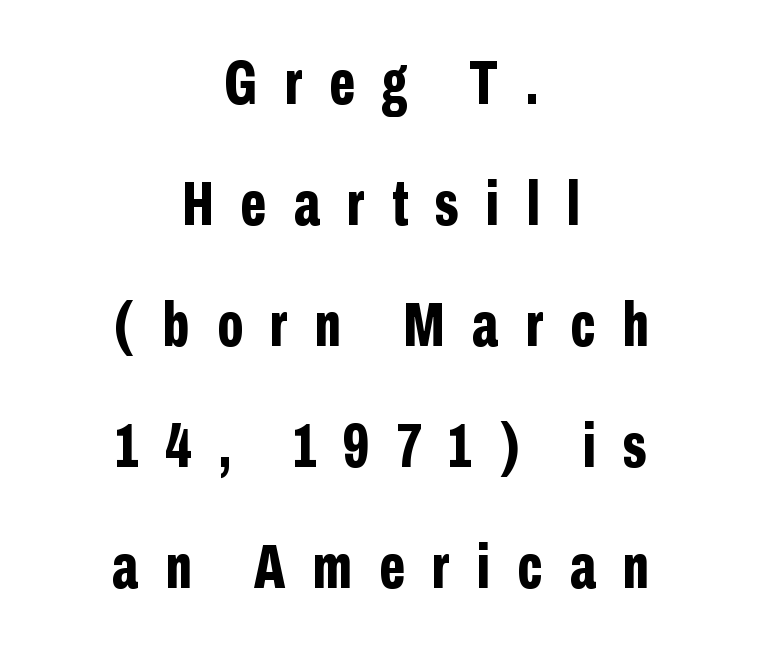
Airy leading. In terms of letterform style, serifs are entirely absent. You could not count columns in this text — the font is proportionally spaced. The foot of each line stays bare and open. Here the glyphs are tracked loosely, breaking word shapes into spaced letters. Posture: straight, roman, zero tilt.
